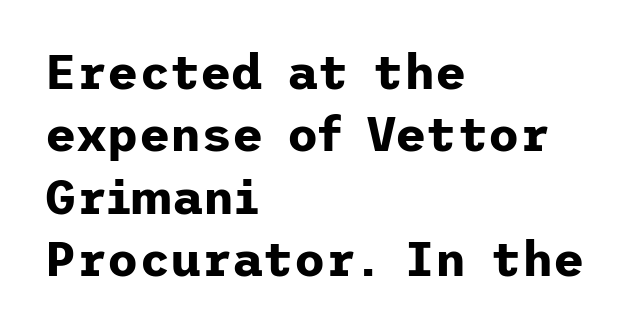
The image shows 48 px bold sans-serif type, upright; set left-aligned, normal line spacing (1.3x), normal letter spacing, not underlined; low stroke contrast and a medium x-height.
